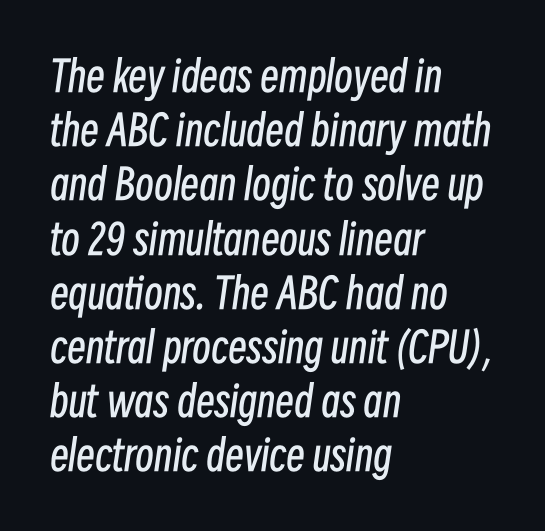
{"italic": "yes", "lean": "right", "slant_degrees": 8, "bold": "no", "weight": "regular", "width": "condensed", "stroke_contrast": "low", "x_height": "medium", "monospaced": "no", "underline": "no", "align": "left", "line_spacing": "normal", "line_spacing_ratio": 1.29, "letter_spacing": "normal", "letter_spacing_em": 0.0, "glyph_px": 42}
